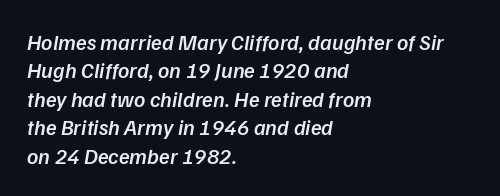
{"italic": "yes", "lean": "right", "slant_degrees": 9, "bold": "semi", "underline": "no", "align": "left", "line_spacing": "normal", "line_spacing_ratio": 1.29, "letter_spacing": "normal", "letter_spacing_em": 0.0, "glyph_px": 22}
